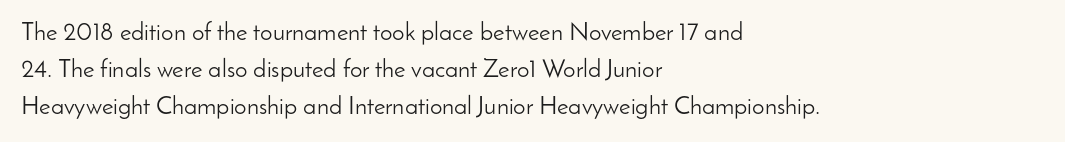
A typesetter would call this leading conventional body-copy spacing. Descender tails drop into unmarked territory. Visually the block forms a straight wall on the left and a jagged coastline on the right. Do the letters lean? They stand straight.
